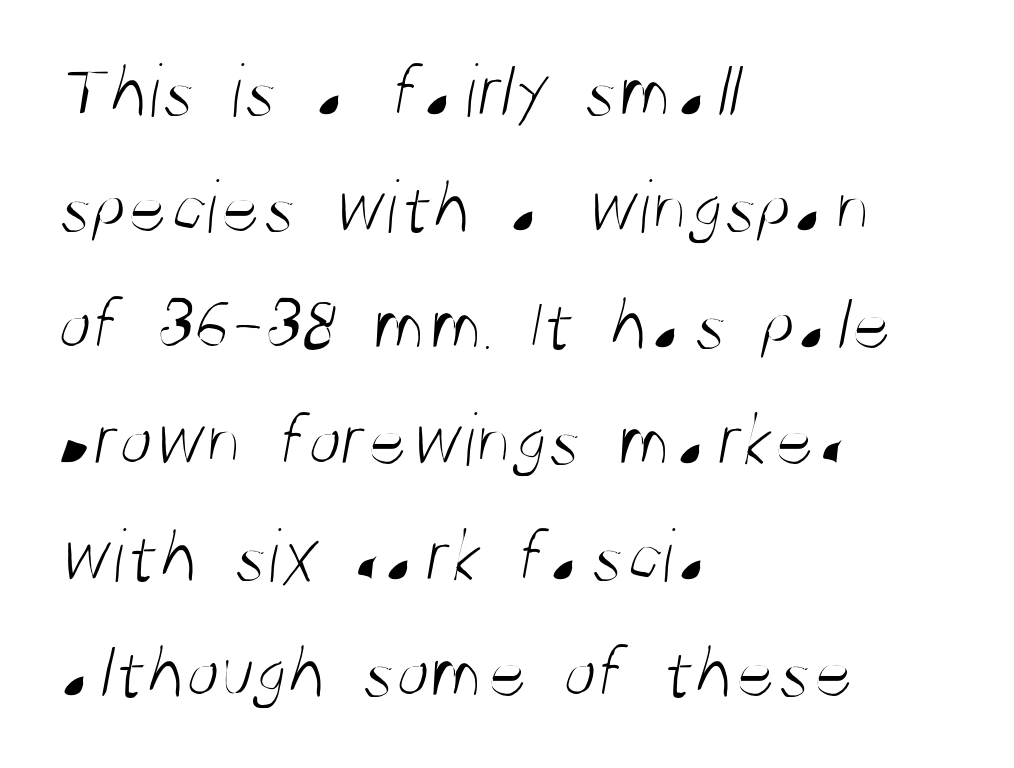
Q: Is the text bold? A: No.
Q: Is the typeface a serif or a sans-serif typeface? A: Sans-serif.
Q: Is the text underlined? A: No.
Q: How is the paragraph aligned? A: Left-aligned.
Q: Is the spacing between letters normal or unusually wide? A: Normal.
Q: Is the spacing between lines tight, normal or loose? A: Normal.
Q: Width (condensed, normal, or wide)? A: Condensed.
Q: Stroke contrast? A: Medium.
Q: x-height? A: Large.
Q: Monospaced? A: No.
